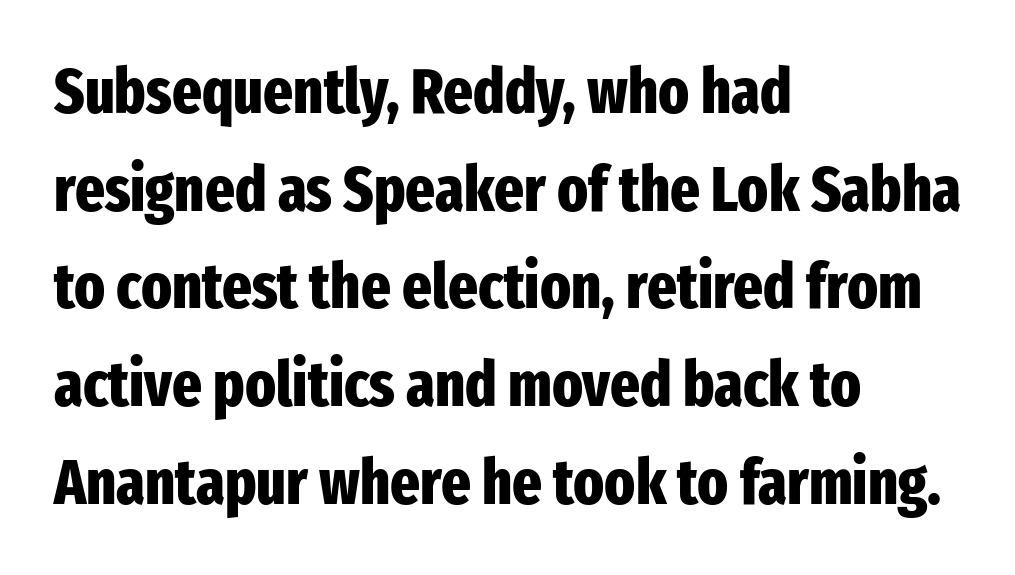
Q: Is the text bold? A: Yes.
Q: Is the text italic (slanted)? A: No, it is upright.
Q: Is the typeface a serif or a sans-serif typeface? A: Sans-serif.
Q: Is the text underlined? A: No.
Q: How is the paragraph aligned? A: Left-aligned.
Q: Is the spacing between letters normal or unusually wide? A: Normal.
Q: Is the spacing between lines tight, normal or loose? A: Normal.
Q: Width (condensed, normal, or wide)? A: Condensed.
Q: Stroke contrast? A: Low.
Q: x-height? A: Medium.
Q: Monospaced? A: No.
